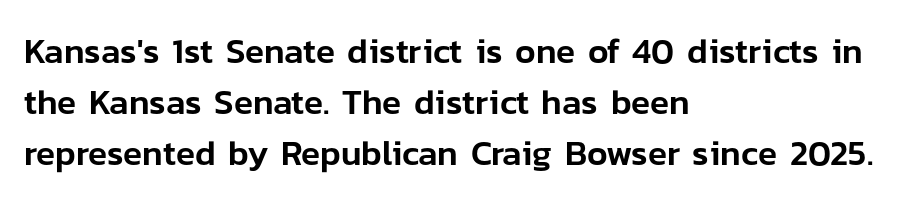
Each row of text sits above clean, open space. Honestly, the row spacing looks completely unremarkable. The rag falls on the right side of this text block. The passage shown is typed in a proportional face where columns would drift.
